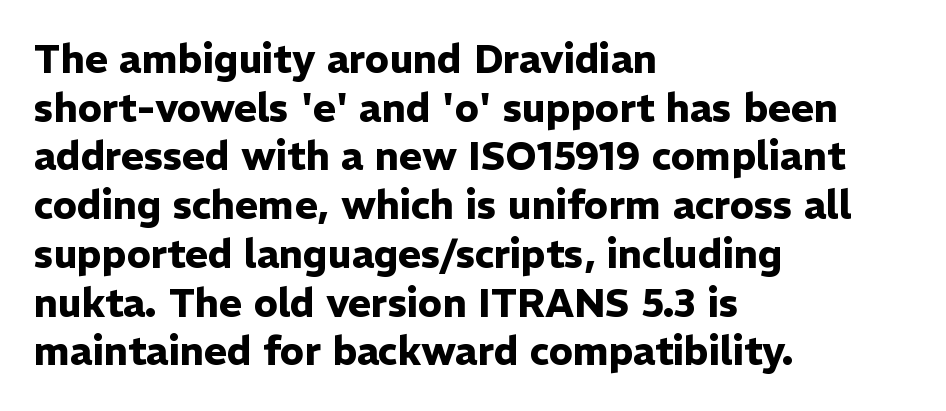
The image shows 39 px heavy sans-serif type, upright; set left-aligned, normal line spacing (1.25x), normal letter spacing, not underlined; low stroke contrast and a medium x-height.
